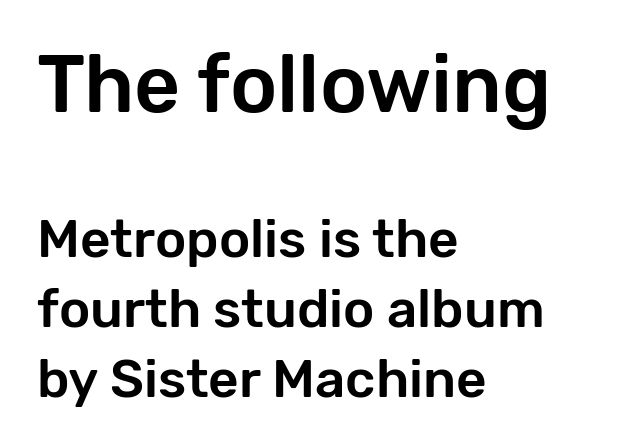
Q: Is the text italic (slanted)? A: No, it is upright.
Q: Is the typeface a serif or a sans-serif typeface? A: Sans-serif.
Q: Is the text underlined? A: No.
Q: How is the paragraph aligned? A: Left-aligned.
Q: Is the spacing between letters normal or unusually wide? A: Normal.
Q: Is the spacing between lines tight, normal or loose? A: Normal.
Q: Which block of text is set in a larger size, the first (top) or the second (bottom)? A: The first (top) one.
Q: Width (condensed, normal, or wide)? A: Normal.
Q: Stroke contrast? A: Low.
Q: x-height? A: Medium.
Q: Monospaced? A: No.
